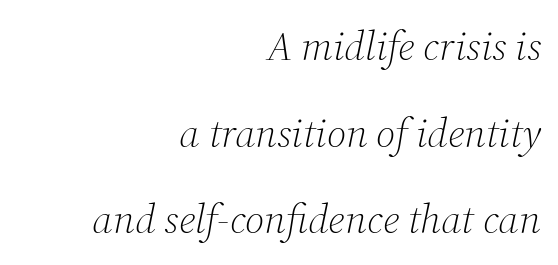
The image shows 41 px light serif type, italic (leaning right); set right-aligned, loose line spacing (2.11x), normal letter spacing, not underlined; medium stroke contrast and a medium x-height.
